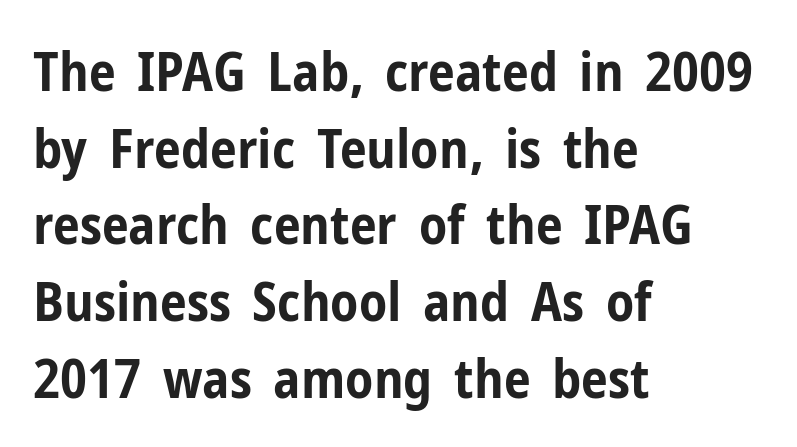
Nobody drew a line under any word here. A roman cut, with each character standing at attention. Every row of glyphs begins at an identical x-position on the left. A typesetter would call this zero additional tracking. Is this a fixed-width face? No — the glyphs have proportional, varying widths.
